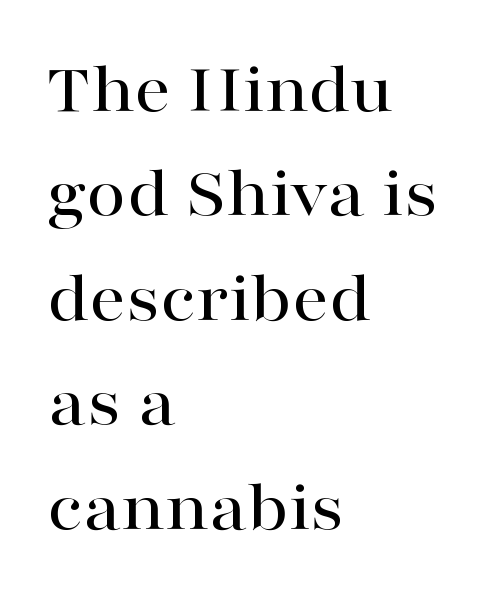
Q: Is the text italic (slanted)? A: No, it is upright.
Q: Is the typeface a serif or a sans-serif typeface? A: Serif.
Q: Is the text underlined? A: No.
Q: How is the paragraph aligned? A: Left-aligned.
Q: Is the spacing between letters normal or unusually wide? A: Normal.
Q: Is the spacing between lines tight, normal or loose? A: Normal.
Q: Width (condensed, normal, or wide)? A: Wide.
Q: Stroke contrast? A: High.
Q: x-height? A: Medium.
Q: Monospaced? A: No.
